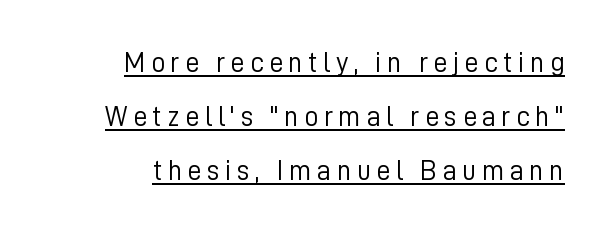
The image shows 28 px light sans-serif type, upright; set loose line spacing (1.93x), underlined; low stroke contrast and a medium x-height.
